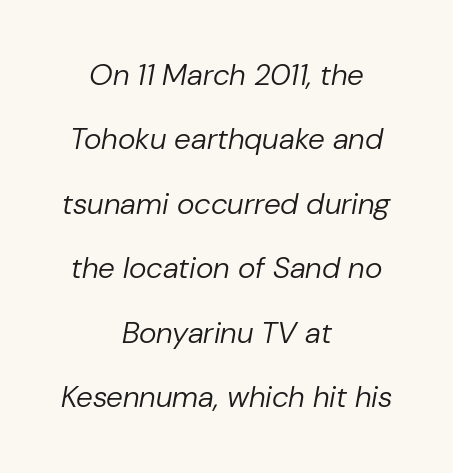
The image shows 30 px regular-weight type, italic (leaning right); set centered, loose line spacing (2.15x), normal letter spacing, not underlined; low stroke contrast and a medium x-height.
